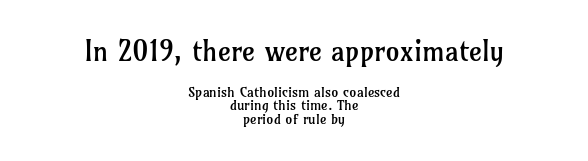
Q: Is the text bold? A: No.
Q: Is the text italic (slanted)? A: No, it is upright.
Q: Is the typeface a serif or a sans-serif typeface? A: Serif.
Q: Is the text underlined? A: No.
Q: How is the paragraph aligned? A: Centered.
Q: Is the spacing between letters normal or unusually wide? A: Normal.
Q: Is the spacing between lines tight, normal or loose? A: Tight.
Q: Which block of text is set in a larger size, the first (top) or the second (bottom)? A: The first (top) one.
Q: Width (condensed, normal, or wide)? A: Normal.
Q: Stroke contrast? A: Low.
Q: x-height? A: Medium.
Q: Monospaced? A: No.
